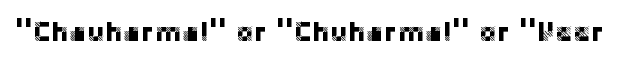
{"italic": "no", "underline": "no", "letter_spacing": "normal", "letter_spacing_em": 0.0, "glyph_px": 27}
